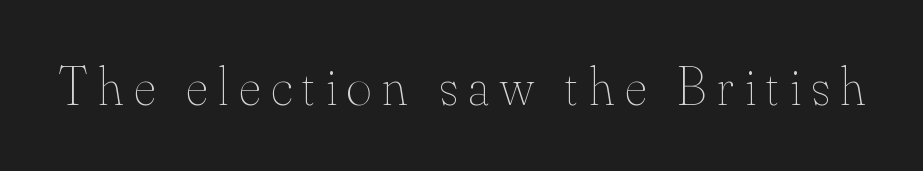
The image shows 54 px thin type, upright; set unusually wide letter spacing (+0.2 em), not underlined; medium stroke contrast and a small x-height.
